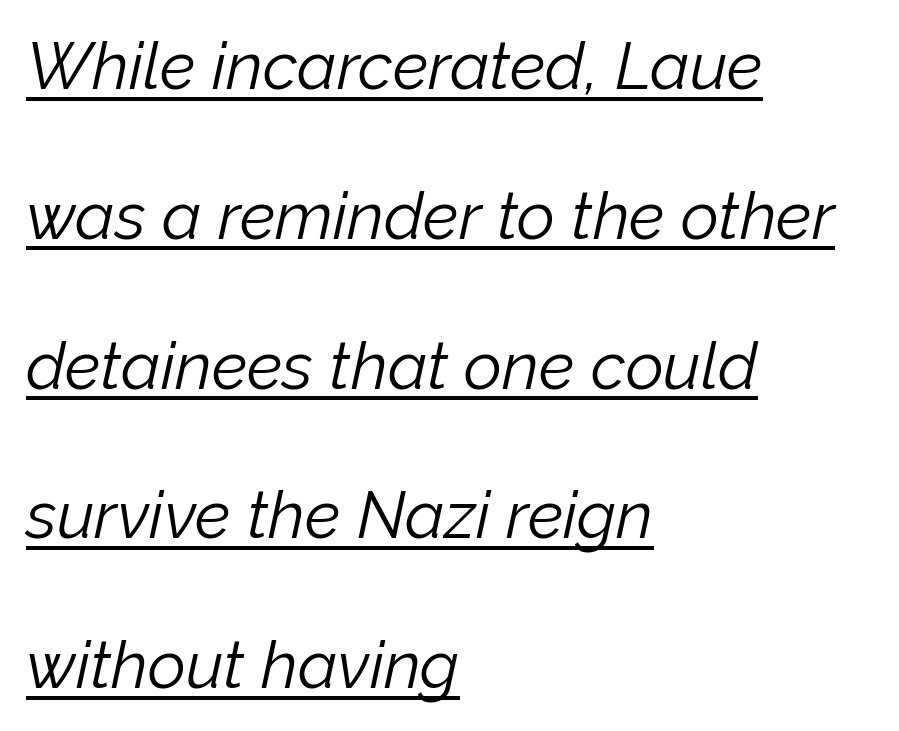
{"italic": "yes", "lean": "right", "slant_degrees": 12, "bold": "no", "weight": "light", "width": "normal", "stroke_contrast": "low", "x_height": "medium", "monospaced": "no", "underline": "yes", "align": "left", "line_spacing": "loose", "line_spacing_ratio": 2.27, "letter_spacing": "normal", "letter_spacing_em": 0.0, "glyph_px": 66}
